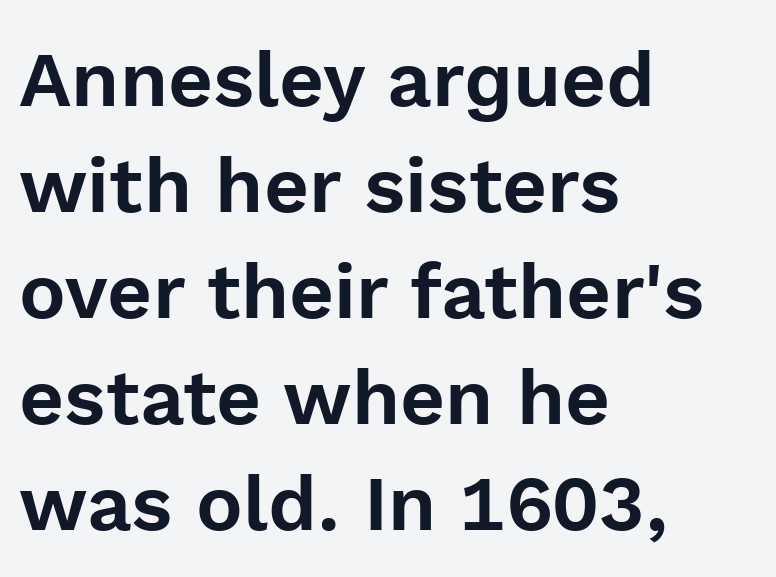
The image shows 78 px sans-serif type, upright; set left-aligned, normal line spacing (1.36x), normal letter spacing, not underlined; a medium x-height.
